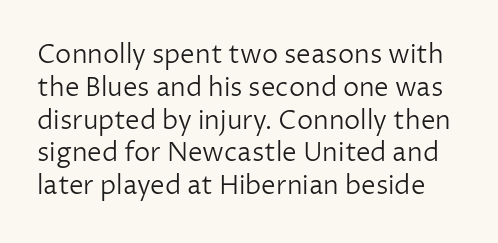
Q: Is the text bold? A: No.
Q: Is the text italic (slanted)? A: No, it is upright.
Q: Is the text underlined? A: No.
Q: Is the spacing between letters normal or unusually wide? A: Normal.
Q: Is the spacing between lines tight, normal or loose? A: Normal.
